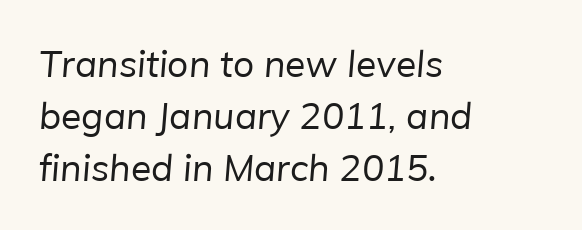
Any mark beneath the type? The region is blank. Horizontal alignment here is leftward, the default for most running prose. You can tell from the bare stems that sans-serif type was used. Observe the ordinary spacing: letters are neighbours, not strangers. A light-to-regular cut is what we see here. Baseline-to-baseline distance is the conventional proportion of letter height.
